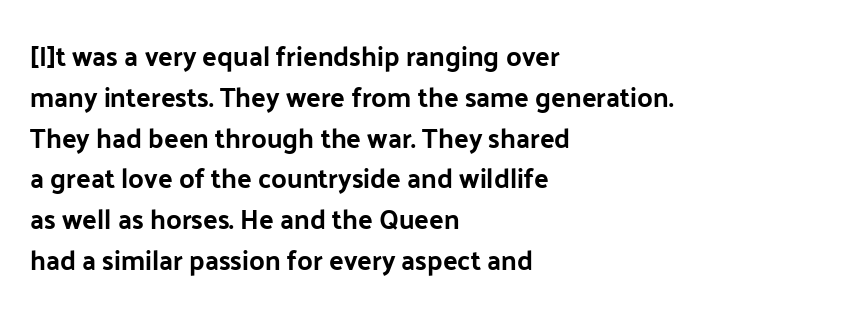
{"italic": "no", "bold": "yes", "underline": "no", "align": "left", "line_spacing": "normal", "line_spacing_ratio": 1.51, "letter_spacing": "normal", "letter_spacing_em": 0.0, "glyph_px": 27}
